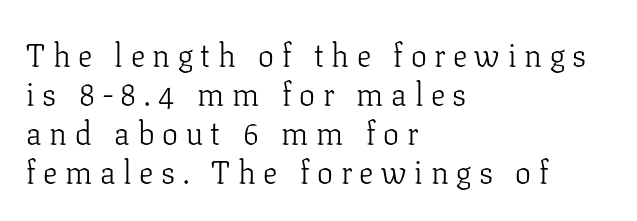
The image shows 32 px light serif type, upright; set left-aligned, line spacing 1.22x, unusually wide letter spacing (+0.24 em), not underlined; low stroke contrast and a medium x-height.
